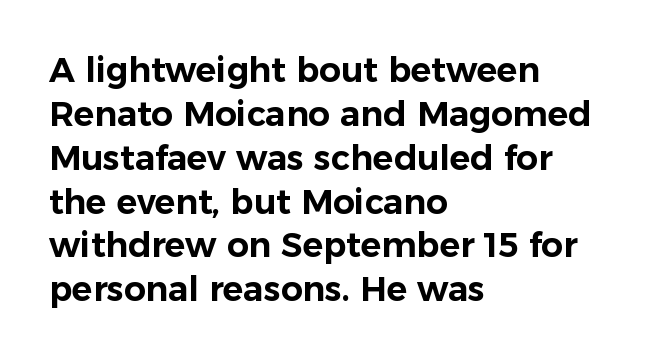
The image shows 34 px sans-serif type, upright; set left-aligned, normal line spacing (1.29x), normal letter spacing, not underlined; low stroke contrast and a medium x-height.
